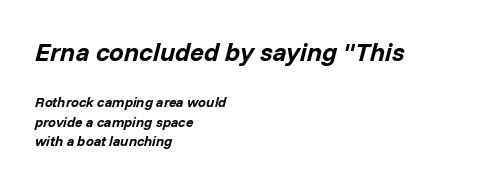
Q: Is the text bold? A: Yes.
Q: Is the text italic (slanted)? A: Yes, it leans right by about 14 degrees.
Q: Is the text underlined? A: No.
Q: How is the paragraph aligned? A: Left-aligned.
Q: Is the spacing between letters normal or unusually wide? A: Normal.
Q: Is the spacing between lines tight, normal or loose? A: Normal.
Q: Which block of text is set in a larger size, the first (top) or the second (bottom)? A: The first (top) one.
